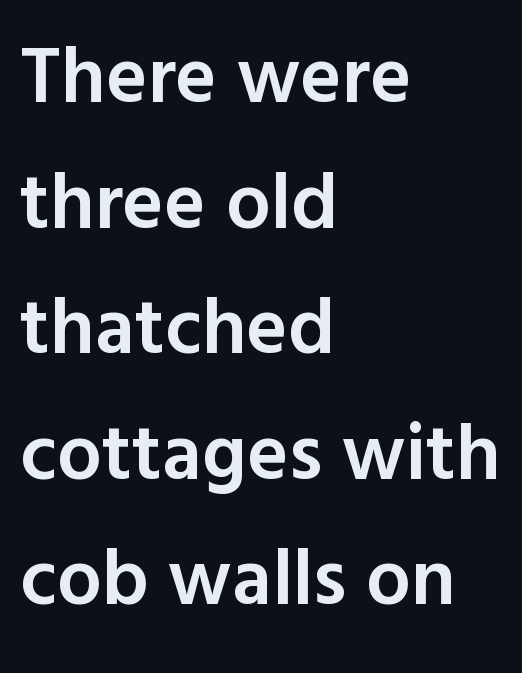
The image shows 79 px semibold sans-serif type, upright; set left-aligned, normal line spacing (1.59x), normal letter spacing, not underlined; a medium x-height.
